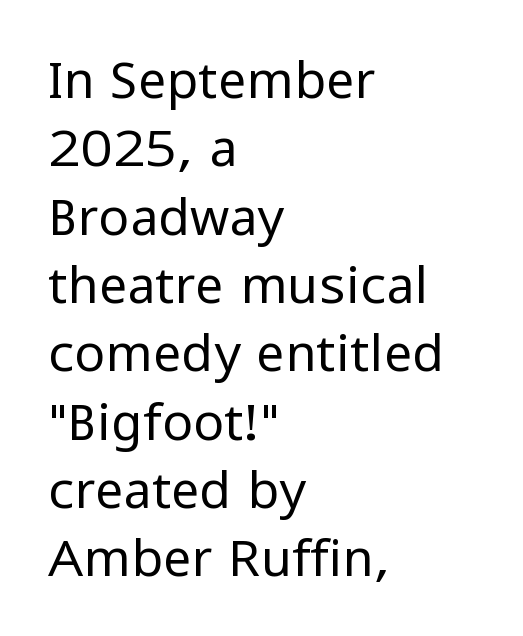
{"serif": "no", "italic": "no", "bold": "no", "weight": "regular", "width": "normal", "stroke_contrast": "low", "x_height": "medium", "monospaced": "no", "underline": "no", "align": "left", "line_spacing": "normal", "line_spacing_ratio": 1.34, "letter_spacing": "normal", "letter_spacing_em": 0.0, "glyph_px": 51}
